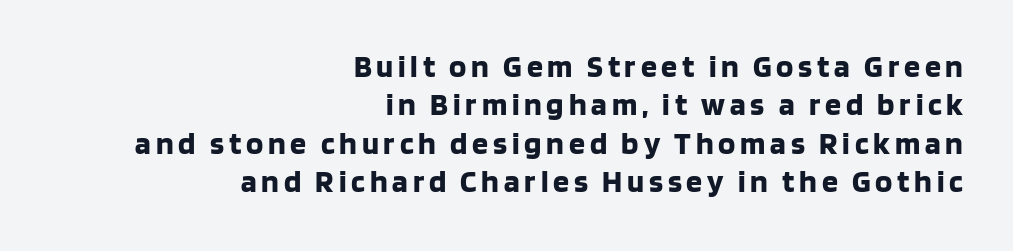
The image shows 32 px bold sans-serif type, upright; set right-aligned, line spacing 1.2x, not underlined; low stroke contrast and a large x-height.
